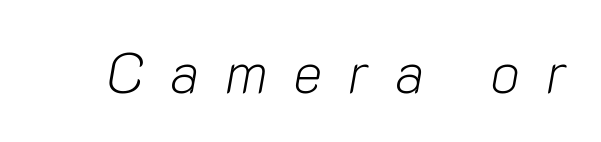
The image shows 56 px light type, italic (leaning right); set unusually wide letter spacing (+0.46 em), not underlined; low stroke contrast and a medium x-height.
